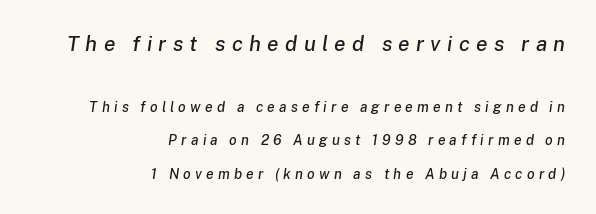
Q: Is the text italic (slanted)? A: Yes, it leans right by about 8 degrees.
Q: Is the text underlined? A: No.
Q: How is the paragraph aligned? A: Right-aligned.
Q: Is the spacing between letters normal or unusually wide? A: Unusually wide.
Q: Is the spacing between lines tight, normal or loose? A: Loose.
Q: Which block of text is set in a larger size, the first (top) or the second (bottom)? A: The first (top) one.
